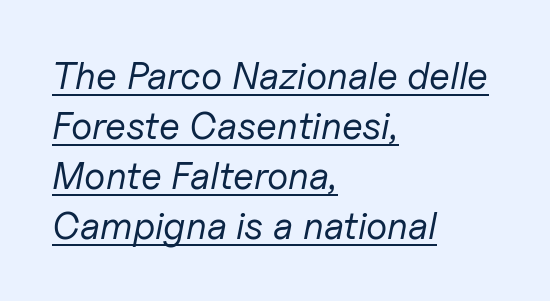
{"italic": "yes", "lean": "right", "slant_degrees": 11, "bold": "no", "weight": "regular", "width": "normal", "stroke_contrast": "low", "x_height": "medium", "monospaced": "no", "underline": "yes", "align": "left", "line_spacing": "normal", "line_spacing_ratio": 1.32, "letter_spacing": "normal", "letter_spacing_em": 0.0, "glyph_px": 38}
